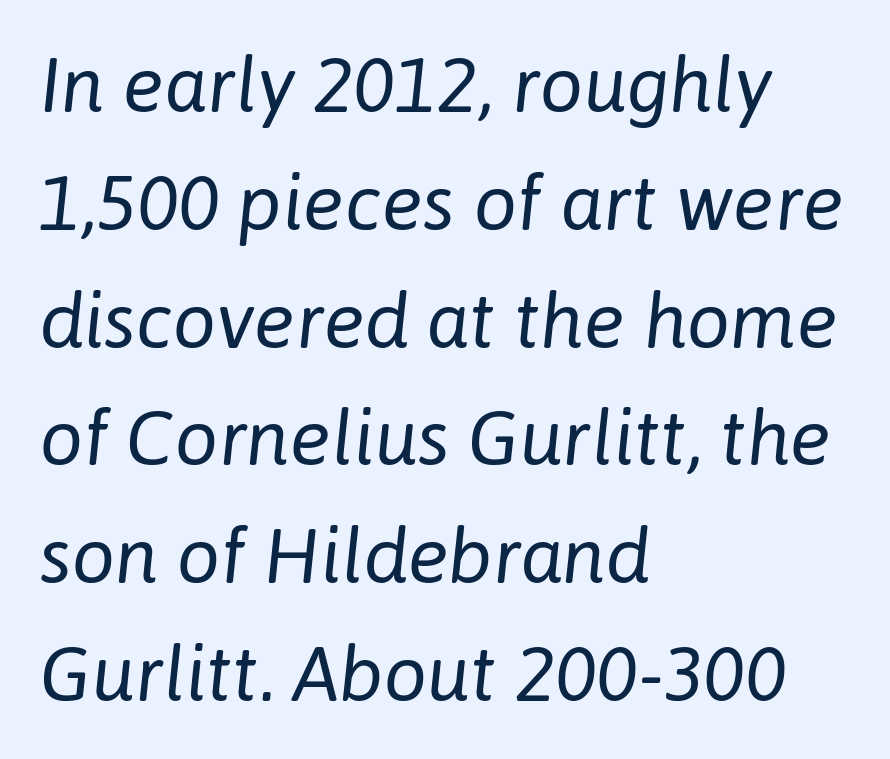
Q: Is the text bold? A: No.
Q: Is the text italic (slanted)? A: Yes, it leans right by about 6 degrees.
Q: Is the text underlined? A: No.
Q: How is the paragraph aligned? A: Left-aligned.
Q: Is the spacing between letters normal or unusually wide? A: Normal.
Q: Is the spacing between lines tight, normal or loose? A: Normal.
Q: Width (condensed, normal, or wide)? A: Normal.
Q: Stroke contrast? A: Low.
Q: x-height? A: Medium.
Q: Monospaced? A: No.
